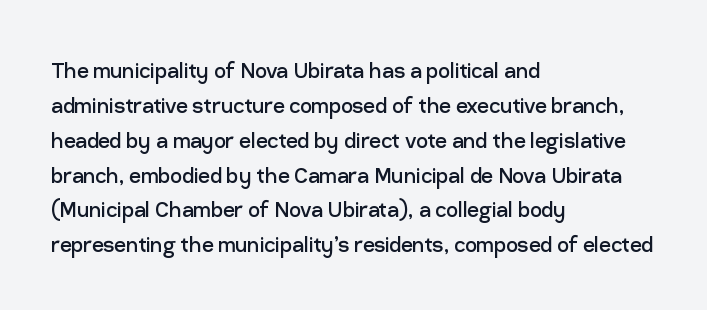
The image shows 26 px text type, upright; set left-aligned, normal line spacing (1.34x), normal letter spacing, not underlined.
